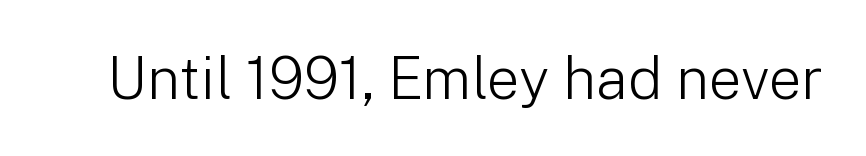
Serif or sans? Sans — the stroke terminals are bare. Has an underline been added? It has not. Do the characters align in a grid? No, the font is proportional. The type sits square on the baseline with zero lean. In terms of letterspacing, this is plain default setting.
